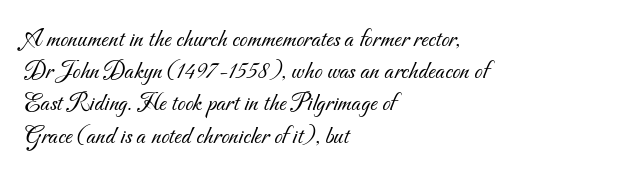
{"bold": "no", "underline": "no", "align": "left", "line_spacing_ratio": 1.24, "letter_spacing": "normal", "letter_spacing_em": 0.0, "glyph_px": 26}
